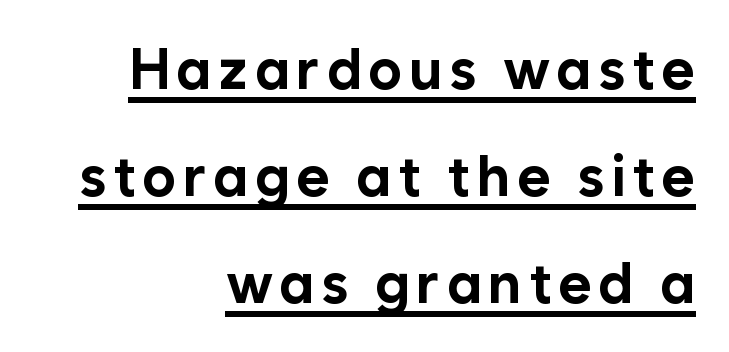
Q: Is the text bold? A: Yes.
Q: Is the text italic (slanted)? A: No, it is upright.
Q: Is the typeface a serif or a sans-serif typeface? A: Sans-serif.
Q: Is the text underlined? A: Yes.
Q: How is the paragraph aligned? A: Right-aligned.
Q: Width (condensed, normal, or wide)? A: Normal.
Q: Stroke contrast? A: Low.
Q: x-height? A: Medium.
Q: Monospaced? A: No.
